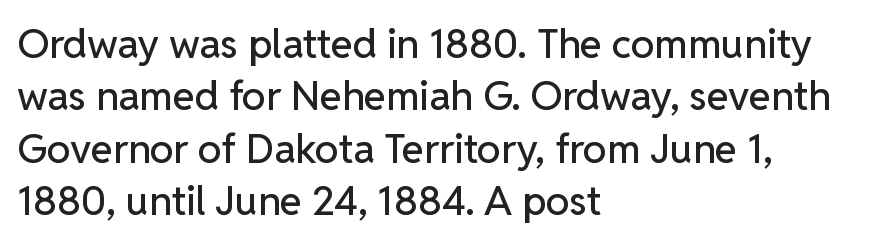
{"serif": "no", "italic": "no", "width": "normal", "stroke_contrast": "low", "x_height": "medium", "monospaced": "no", "underline": "no", "align": "left", "line_spacing": "normal", "line_spacing_ratio": 1.31, "letter_spacing": "normal", "letter_spacing_em": 0.0, "glyph_px": 40}
